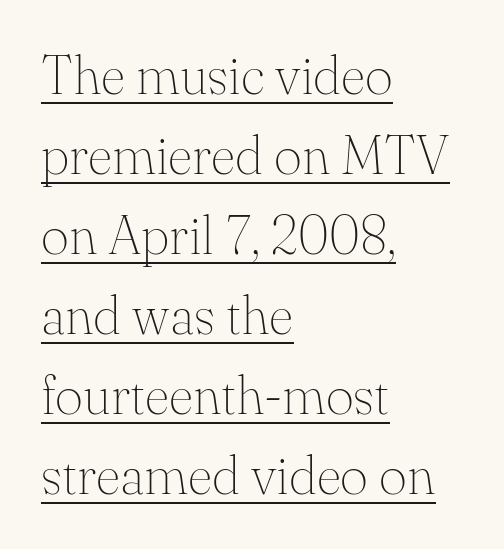
Q: Is the text bold? A: No.
Q: Is the text italic (slanted)? A: No, it is upright.
Q: Is the typeface a serif or a sans-serif typeface? A: Serif.
Q: Is the text underlined? A: Yes.
Q: How is the paragraph aligned? A: Left-aligned.
Q: Is the spacing between letters normal or unusually wide? A: Normal.
Q: Is the spacing between lines tight, normal or loose? A: Normal.
Q: Width (condensed, normal, or wide)? A: Normal.
Q: Stroke contrast? A: Medium.
Q: x-height? A: Small.
Q: Monospaced? A: No.
